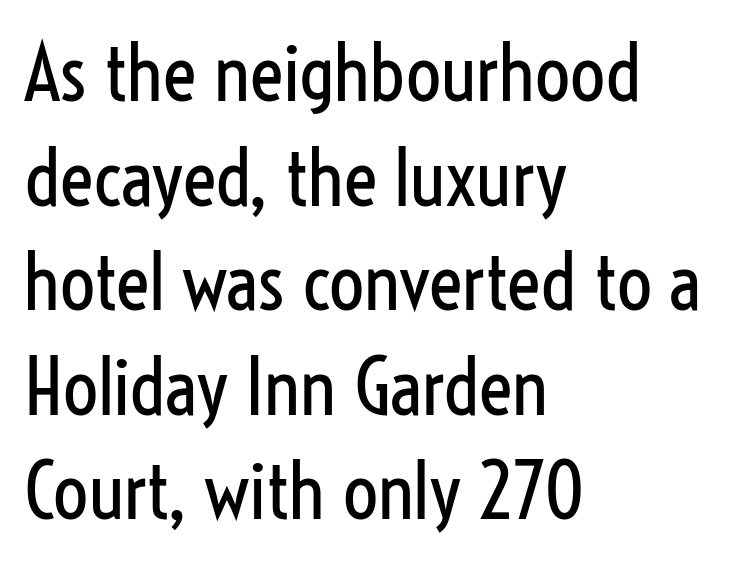
{"serif": "no", "italic": "no", "bold": "no", "weight": "regular", "width": "condensed", "stroke_contrast": "low", "x_height": "medium", "monospaced": "no", "underline": "no", "align": "left", "line_spacing": "normal", "line_spacing_ratio": 1.34, "letter_spacing": "normal", "letter_spacing_em": 0.0, "glyph_px": 78}
